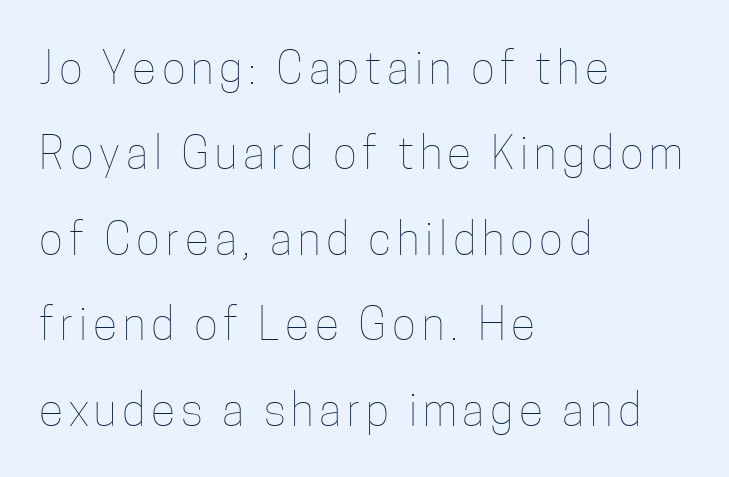
{"italic": "no", "bold": "no", "weight": "thin", "width": "condensed", "stroke_contrast": "low", "x_height": "medium", "monospaced": "no", "underline": "no", "align": "left", "line_spacing": "loose", "line_spacing_ratio": 1.9, "glyph_px": 45}
